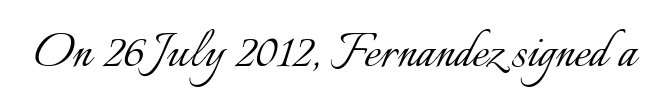
Q: Is the text bold? A: No.
Q: Is the text italic (slanted)? A: Yes.
Q: Is the text underlined? A: No.
Q: Is the spacing between letters normal or unusually wide? A: Normal.
Q: Width (condensed, normal, or wide)? A: Normal.
Q: Stroke contrast? A: Low.
Q: x-height? A: Small.
Q: Monospaced? A: No.
